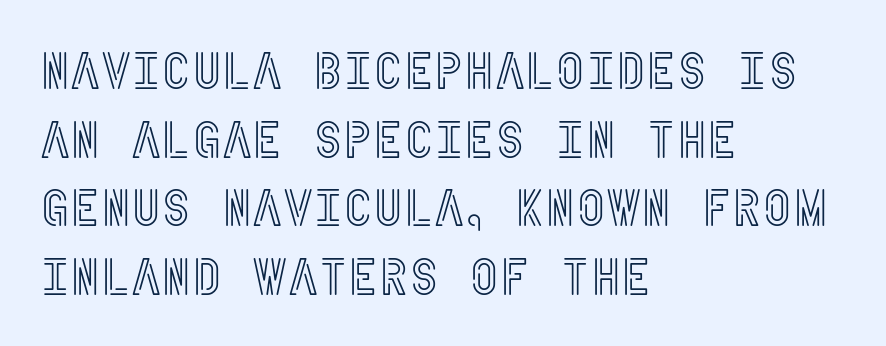
{"italic": "no", "width": "condensed", "x_height": "large", "underline": "no", "align": "left", "line_spacing": "normal", "line_spacing_ratio": 1.32, "letter_spacing": "normal", "letter_spacing_em": 0.0, "glyph_px": 52}
